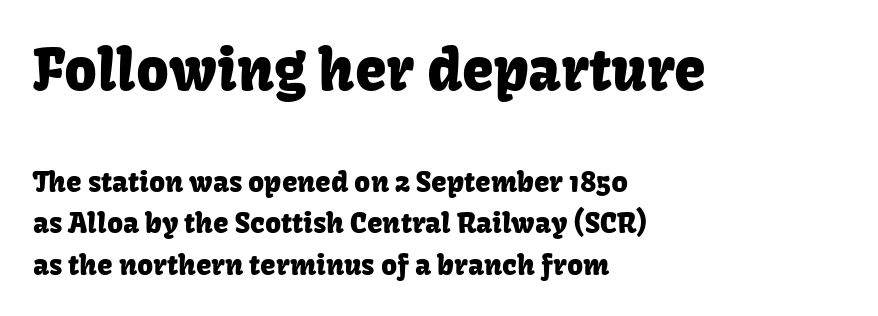
{"serif": "no", "italic": "no", "width": "normal", "stroke_contrast": "low", "x_height": "medium", "monospaced": "no", "underline": "no", "align": "left", "line_spacing": "normal", "line_spacing_ratio": 1.49, "letter_spacing": "normal", "letter_spacing_em": 0.0, "larger_block": "first", "size_ratio": 2.04, "glyph_px": 57}
